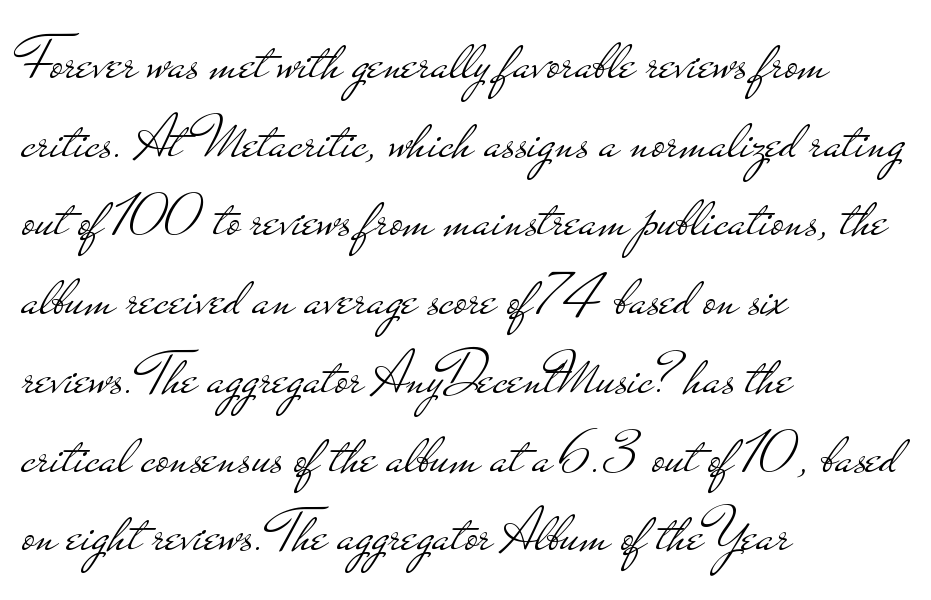
The passage is arranged the way most books set body copy — flush left. These lines keep a tight, regular rhythm from letter to letter. Bare-footed words on every line. No letter is thick-stroked: the sample isn't bold. This sample has the flowing, uneven cadence of proportional lettering.
